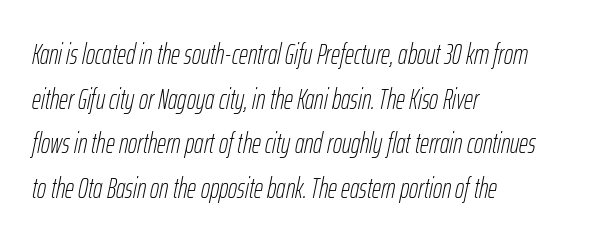
{"italic": "yes", "lean": "right", "slant_degrees": 12, "bold": "no", "weight": "thin", "width": "condensed", "stroke_contrast": "low", "x_height": "medium", "monospaced": "no", "underline": "no", "align": "left", "line_spacing": "normal", "line_spacing_ratio": 1.59, "letter_spacing": "normal", "letter_spacing_em": 0.0, "glyph_px": 28}
